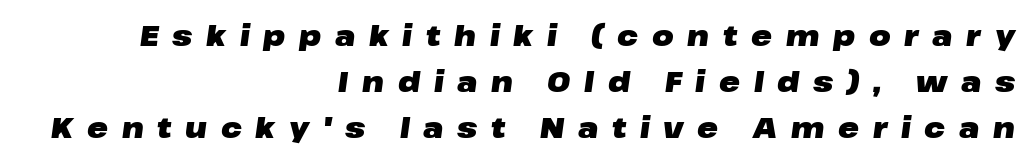
The image shows 28 px heavy, wide type, italic (leaning right); set right-aligned, normal line spacing (1.65x), unusually wide letter spacing (+0.49 em), not underlined; low stroke contrast and a medium x-height.
